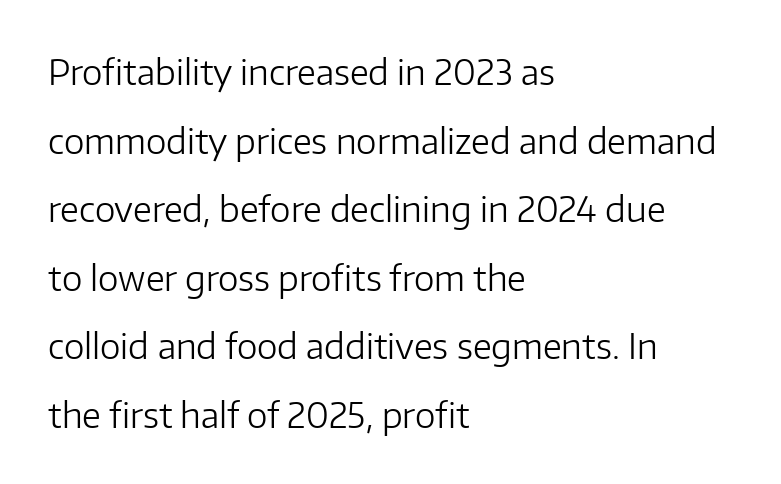
{"serif": "no", "italic": "no", "bold": "no", "weight": "light", "width": "normal", "stroke_contrast": "low", "x_height": "medium", "monospaced": "no", "underline": "no", "align": "left", "line_spacing": "loose", "line_spacing_ratio": 1.96, "letter_spacing": "normal", "letter_spacing_em": 0.0, "glyph_px": 35}
